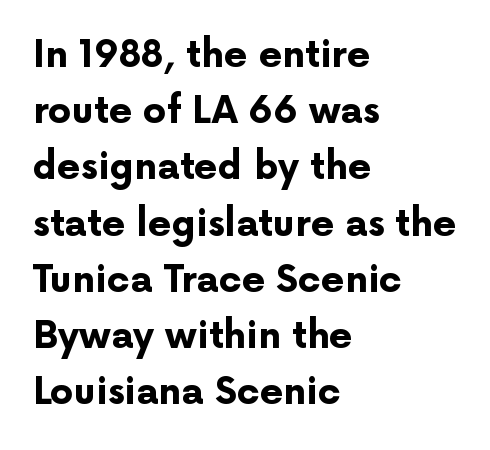
{"serif": "no", "italic": "no", "bold": "yes", "weight": "bold", "width": "normal", "stroke_contrast": "low", "x_height": "medium", "monospaced": "no", "underline": "no", "align": "left", "line_spacing": "normal", "line_spacing_ratio": 1.52, "letter_spacing": "normal", "letter_spacing_em": 0.0, "glyph_px": 37}
